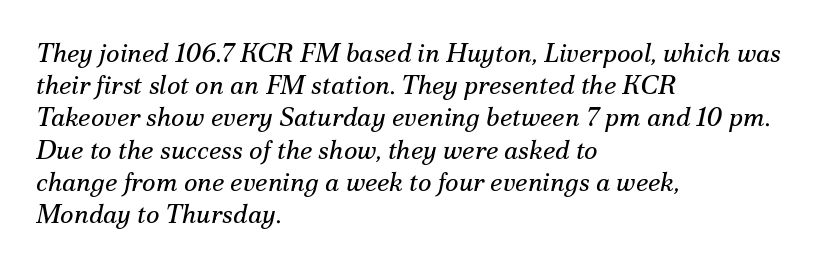
{"italic": "yes", "lean": "right", "slant_degrees": 12, "bold": "no", "underline": "no", "align": "left", "line_spacing_ratio": 1.24, "letter_spacing": "normal", "letter_spacing_em": 0.0, "glyph_px": 26}
